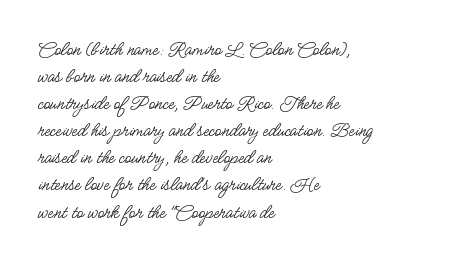
The passage shown is not underscored anywhere. Summary of vertical rhythm: regular, with standard interline spacing. The rag falls on the right side of this text block. Vertical stems look standard width or narrower in stroke.
